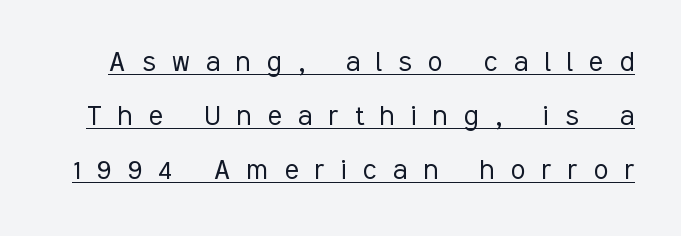
Q: Is the text bold? A: No.
Q: Is the text italic (slanted)? A: No, it is upright.
Q: Is the typeface a serif or a sans-serif typeface? A: Sans-serif.
Q: Is the text underlined? A: Yes.
Q: Is the spacing between letters normal or unusually wide? A: Unusually wide.
Q: Is the spacing between lines tight, normal or loose? A: Normal.
Q: Width (condensed, normal, or wide)? A: Condensed.
Q: Stroke contrast? A: Low.
Q: x-height? A: Medium.
Q: Monospaced? A: No.
